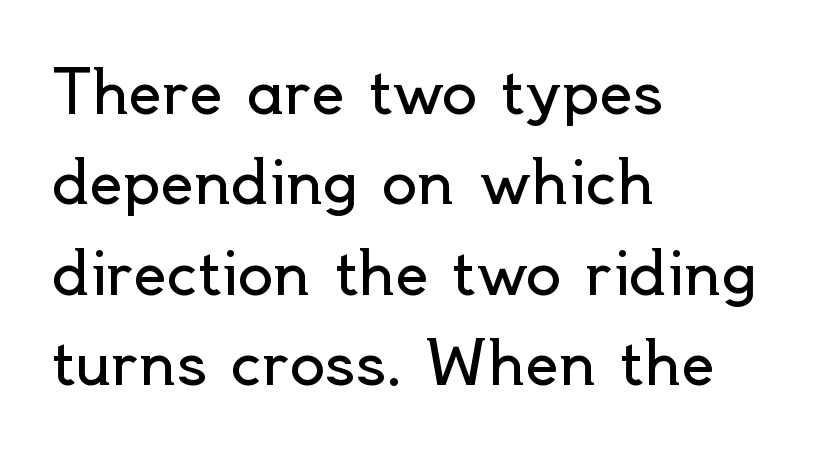
The image shows 59 px regular-weight sans-serif type, upright; set left-aligned, normal line spacing (1.53x), normal letter spacing, not underlined; a small x-height.
